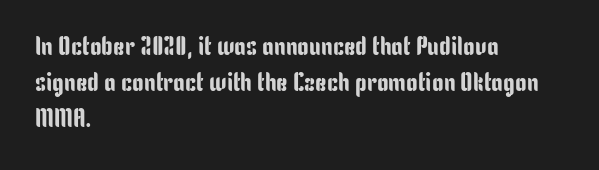
Q: Is the text italic (slanted)? A: No, it is upright.
Q: Is the text underlined? A: No.
Q: How is the paragraph aligned? A: Left-aligned.
Q: Is the spacing between letters normal or unusually wide? A: Normal.
Q: Is the spacing between lines tight, normal or loose? A: Normal.
